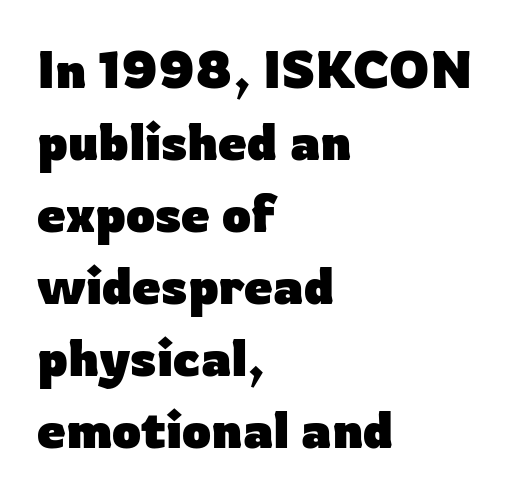
These lines carry a lot of weight — the face is fully bold. The tracking reads as untouched default to a designer's eye. The passage shown is typed in a proportional face where columns would drift. Style check: upright. The passage shown is not underscored anywhere. If you drew a ruler down the left edge, every line would touch it.
